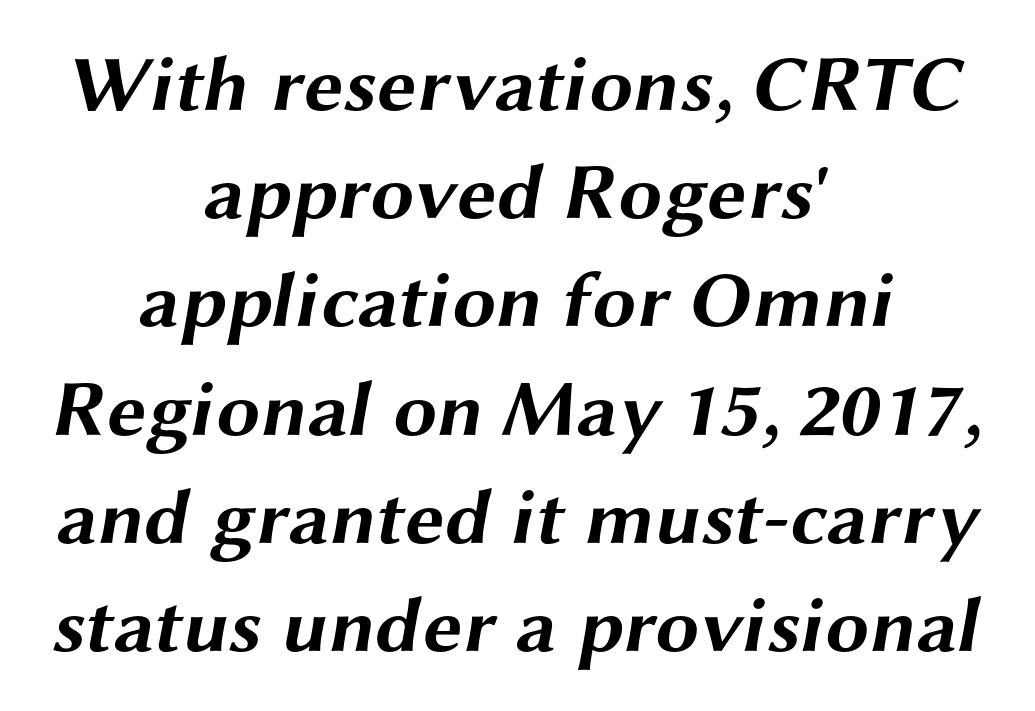
The image shows 79 px bold, wide sans-serif type; set centered, normal line spacing (1.37x), normal letter spacing, not underlined; medium stroke contrast and a medium x-height.
